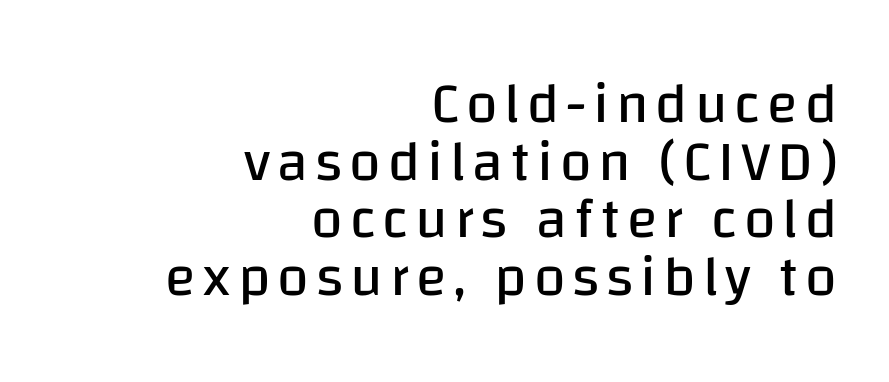
Q: Is the text bold? A: No.
Q: Is the text italic (slanted)? A: No, it is upright.
Q: Is the typeface a serif or a sans-serif typeface? A: Sans-serif.
Q: Is the text underlined? A: No.
Q: How is the paragraph aligned? A: Right-aligned.
Q: Is the spacing between lines tight, normal or loose? A: Tight.
Q: Width (condensed, normal, or wide)? A: Normal.
Q: Stroke contrast? A: Low.
Q: x-height? A: Large.
Q: Monospaced? A: No.
